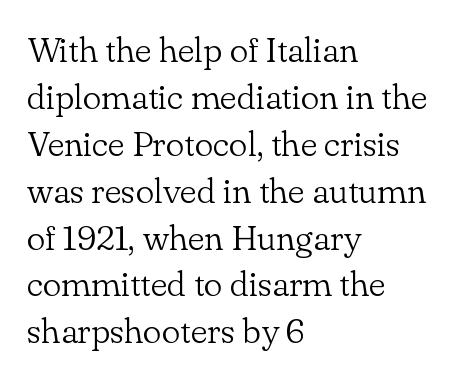
The letters carry serifs — small finishing strokes at the ends of their stems. No italicization has been applied; the sample stays upright. This sample has the flowing, uneven cadence of proportional lettering. The rendering keeps characters at their native spacing. A typesetter would call this leading conventional body-copy spacing. Words float on clear page, feet unadorned.
